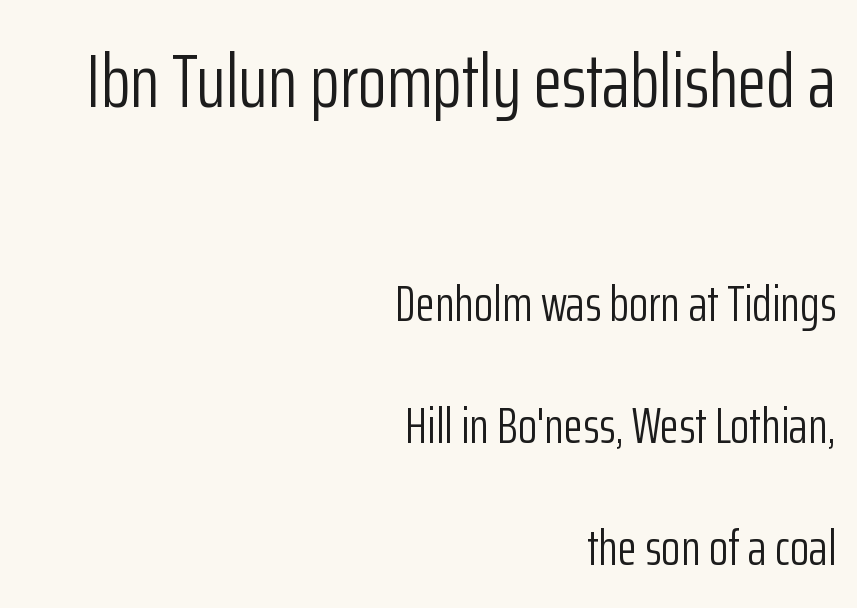
The image shows 75 px light, condensed sans-serif type, upright; set right-aligned, loose line spacing (2.44x), normal letter spacing, not underlined; the first (top) block is 1.5x larger; low stroke contrast and a medium x-height.
